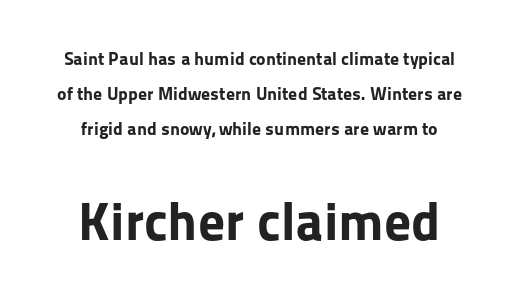
The image shows 54 px bold sans-serif type, upright; set loose line spacing (1.94x), normal letter spacing, not underlined; the second (bottom) block is 3.0x larger; low stroke contrast and a medium x-height.
